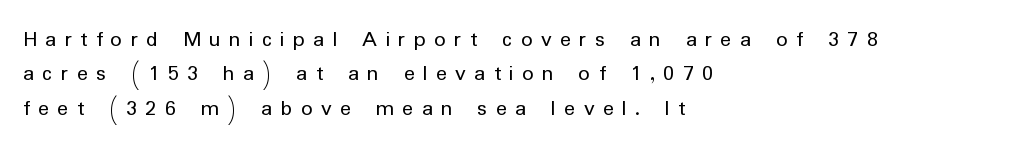
The image shows 23 px text type, upright; set left-aligned, normal line spacing (1.5x), unusually wide letter spacing (+0.36 em), not underlined.
